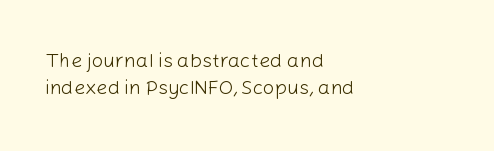
Does the copy run flush right? No — it runs flush left. The block of text has a typical density, with ordinary space between rows. This sample uses plain, unmodified letter spacing. The zone under the glyphs is completely vacant. A roman cut, with each character standing at attention. Stem width sits at or under what a default text font uses.
